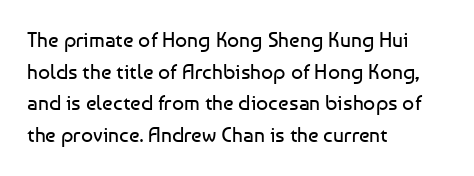
Q: Is the text bold? A: No.
Q: Is the text italic (slanted)? A: No, it is upright.
Q: Is the text underlined? A: No.
Q: How is the paragraph aligned? A: Left-aligned.
Q: Is the spacing between letters normal or unusually wide? A: Normal.
Q: Is the spacing between lines tight, normal or loose? A: Normal.
